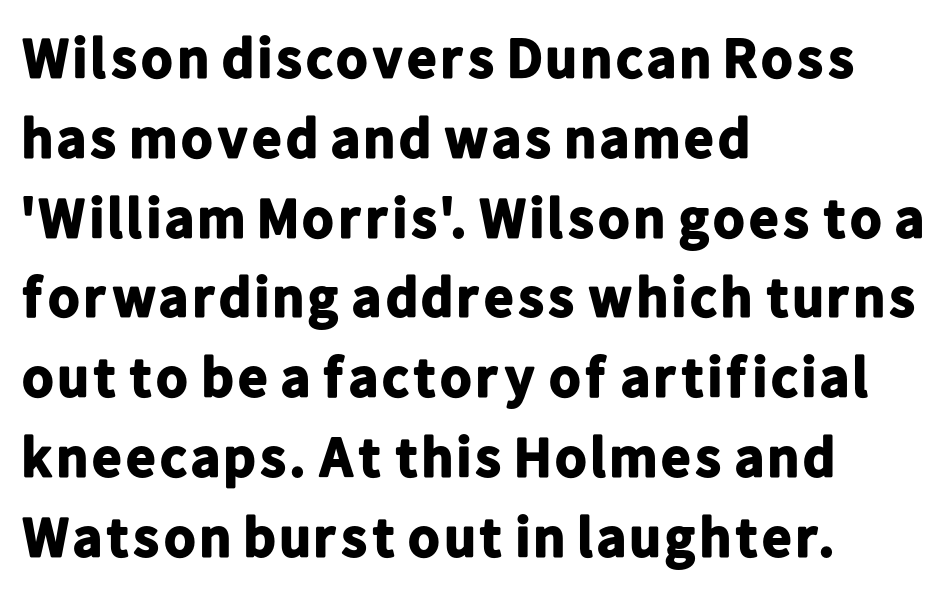
Horizontal alignment here is leftward, the default for most running prose. The letters stand straight up with perfectly vertical stems. The strip under each line holds only bare page. The horizontal fit of the characters is conventional and even. Chunky letters — that's bold for sure.
